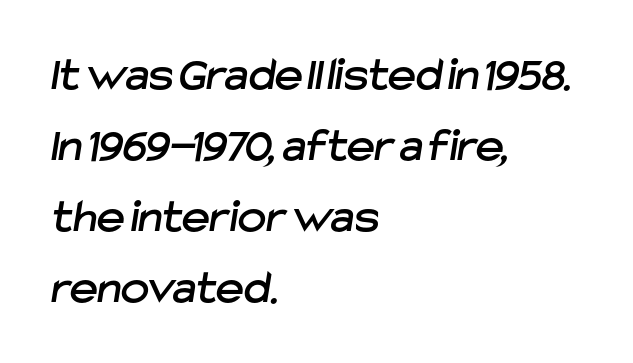
The rendering anchors every line to the left-hand side. What kind of face is this? One without serifs — a sans. Nothing unusual about the tracking: characters are spaced as the font intends. Bare-footed words on every line. Rows of type keep a routine distance in the vertical direction.
